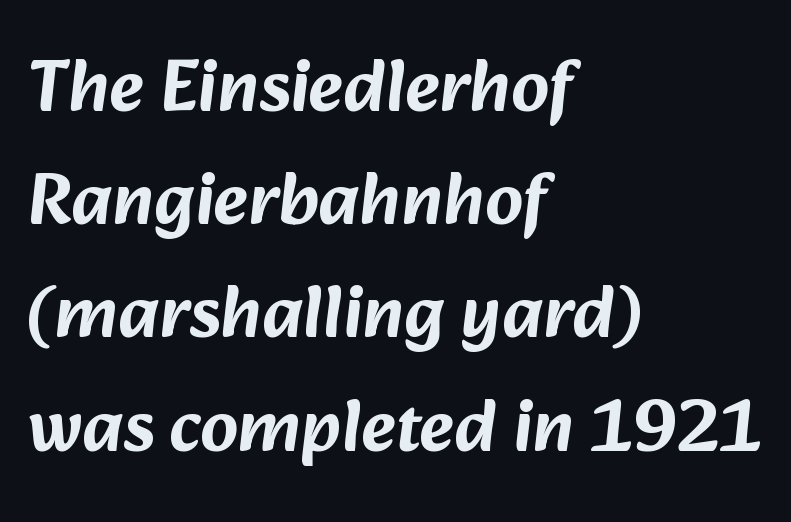
A normal amount of white space separates one row of letters from the next. A typesetter would call this zero additional tracking. What kind of face is this? One without serifs — a sans. Every row of glyphs begins at an identical x-position on the left. The glyphs are unaccompanied by any horizontal stroke below them.
